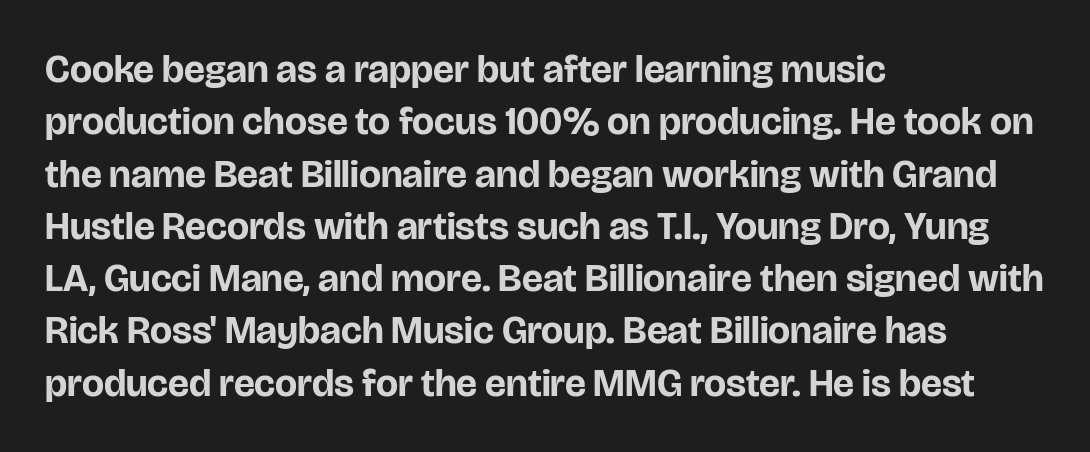
{"serif": "no", "italic": "no", "bold": "yes", "weight": "bold", "width": "normal", "stroke_contrast": "low", "x_height": "large", "monospaced": "no", "underline": "no", "align": "left", "line_spacing": "normal", "line_spacing_ratio": 1.34, "letter_spacing": "normal", "letter_spacing_em": 0.0, "glyph_px": 39}
